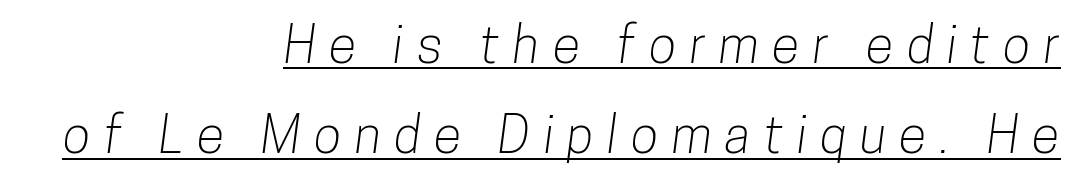
Classification — sans serif. This rendering widens character spacing well past its baseline value. These lines are rendered in a variable-pitch font. The lettering is marked with a stroke running underneath it. Alignment: flush right.
